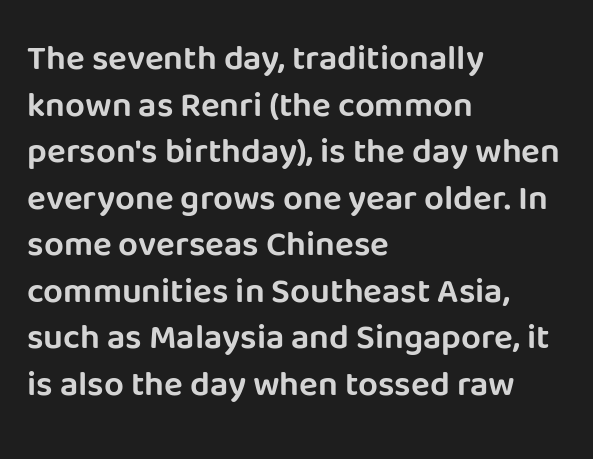
The image shows 35 px sans-serif type, upright; set left-aligned, normal line spacing (1.33x), normal letter spacing, not underlined; low stroke contrast and a large x-height.
